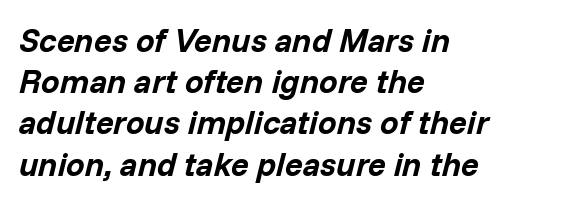
The image shows 33 px bold type, italic (leaning right); set left-aligned, normal line spacing (1.25x), normal letter spacing, not underlined; low stroke contrast and a medium x-height.
